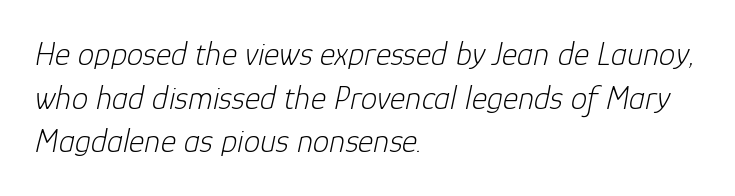
These lines were composed using italics. Between one letter and the next there's only the usual sliver of space. Whoever set this chose a conventional vertical rhythm. Descenders are the only things crossing below the line.
